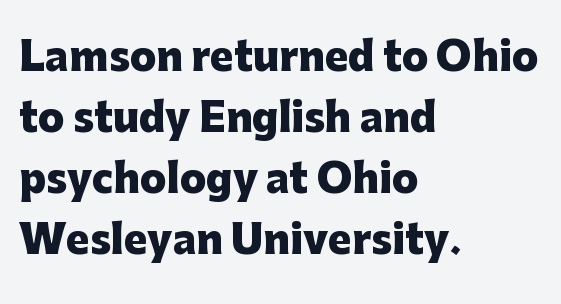
Each glyph is drawn with heavy, bold strokes. Think of a printed novel: that variable character pitch is what you see here. Compared with typical paragraphs, the rows here are spaced about the same. Letters rest on an invisible, unmarked baseline.
